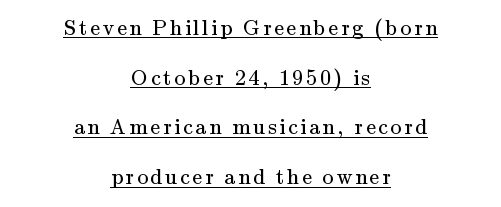
When letters stand straight like this, we call the style roman or upright. This rendering uses center alignment, leaving both contours irregular but symmetric. The sample's only ornament is a line tracing under the words. Caption: face not bold, strokes unweighted.
